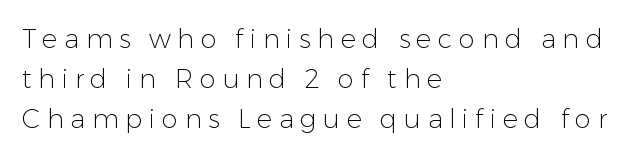
Q: Is the text bold? A: No.
Q: Is the text italic (slanted)? A: No, it is upright.
Q: Is the text underlined? A: No.
Q: How is the paragraph aligned? A: Left-aligned.
Q: Is the spacing between letters normal or unusually wide? A: Unusually wide.
Q: Is the spacing between lines tight, normal or loose? A: Normal.
